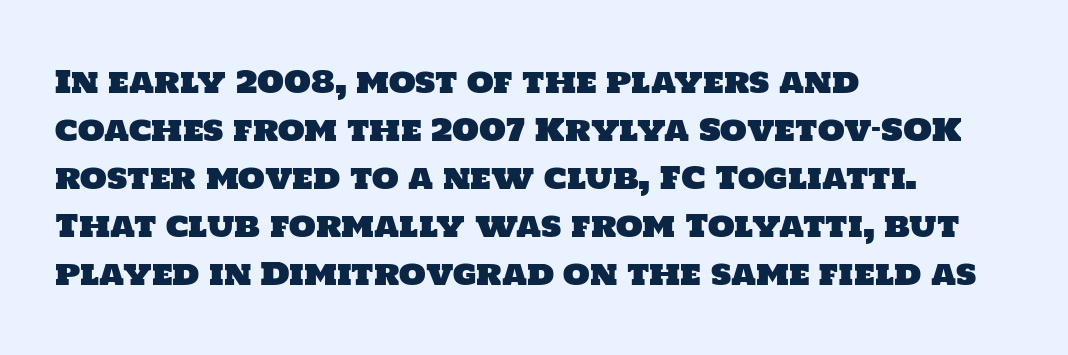
Q: Is the typeface a serif or a sans-serif typeface? A: Sans-serif.
Q: Is the text underlined? A: No.
Q: How is the paragraph aligned? A: Left-aligned.
Q: Is the spacing between letters normal or unusually wide? A: Normal.
Q: Is the spacing between lines tight, normal or loose? A: Normal.
Q: Width (condensed, normal, or wide)? A: Normal.
Q: Stroke contrast? A: Low.
Q: x-height? A: Large.
Q: Monospaced? A: No.
